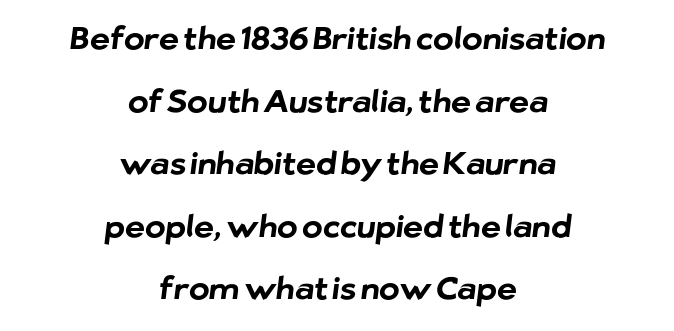
{"serif": "no", "bold": "yes", "weight": "bold", "width": "normal", "stroke_contrast": "low", "x_height": "medium", "monospaced": "no", "underline": "no", "align": "center", "line_spacing": "loose", "line_spacing_ratio": 2.02, "letter_spacing": "normal", "letter_spacing_em": 0.0, "glyph_px": 31}
